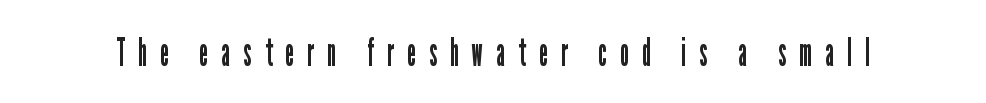
Letters rest on an invisible, unmarked baseline. The gaps between neighbouring characters are conspicuously large. In terms of posture, this sample is upright. Font category for this specimen: sans-serif. The passage shown is typed in a proportional face where columns would drift. The font sits on the lighter half of the weight spectrum, regular included.
